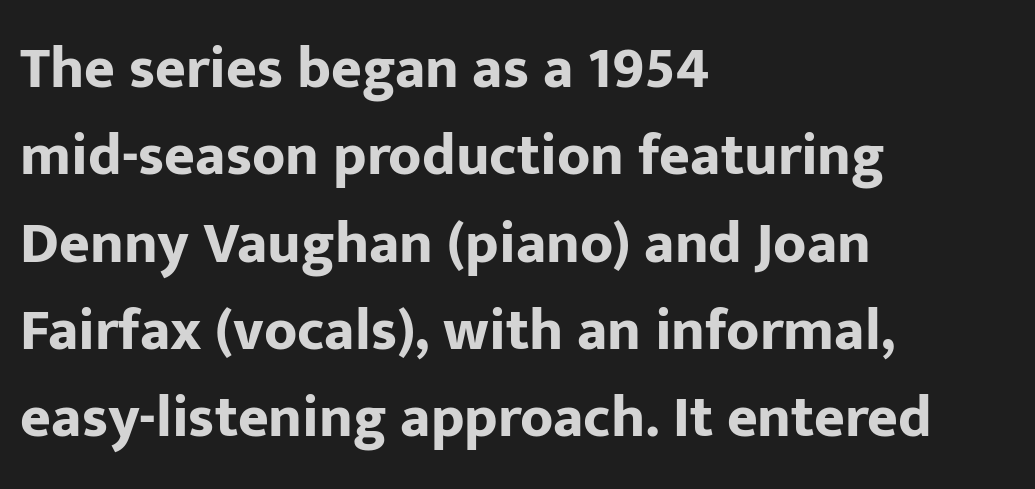
Q: Is the text bold? A: Yes.
Q: Is the text italic (slanted)? A: No, it is upright.
Q: Is the typeface a serif or a sans-serif typeface? A: Sans-serif.
Q: Is the text underlined? A: No.
Q: How is the paragraph aligned? A: Left-aligned.
Q: Is the spacing between letters normal or unusually wide? A: Normal.
Q: Is the spacing between lines tight, normal or loose? A: Normal.
Q: Width (condensed, normal, or wide)? A: Normal.
Q: Stroke contrast? A: Low.
Q: x-height? A: Medium.
Q: Monospaced? A: No.
